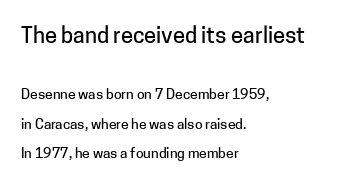
Q: Is the text italic (slanted)? A: No, it is upright.
Q: Is the text underlined? A: No.
Q: How is the paragraph aligned? A: Left-aligned.
Q: Is the spacing between letters normal or unusually wide? A: Normal.
Q: Is the spacing between lines tight, normal or loose? A: Loose.
Q: Which block of text is set in a larger size, the first (top) or the second (bottom)? A: The first (top) one.
